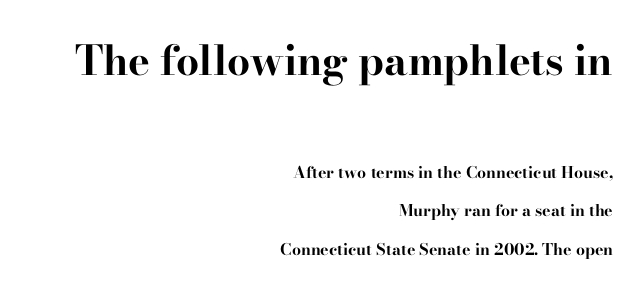
Weight: bold. The ragged edge is on the left, which tells us the setting is flush right. Posture: straight, roman, zero tilt. Letters rest on an invisible, unmarked baseline.
